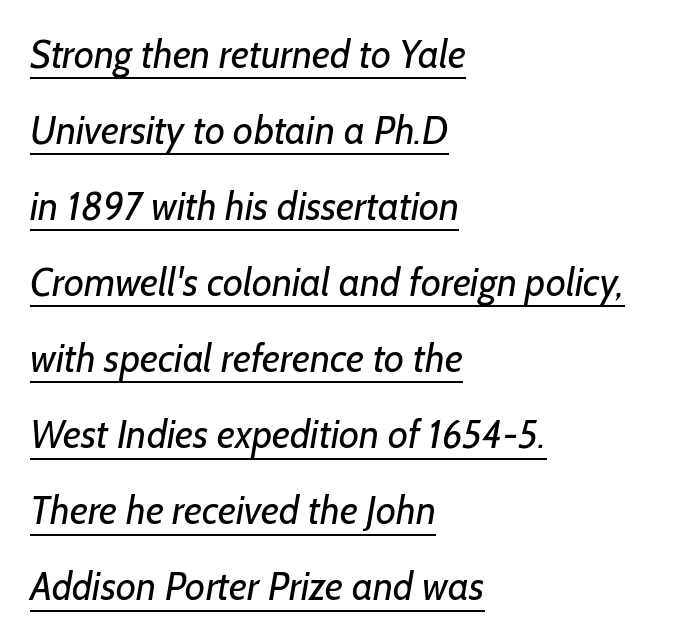
Horizontal alignment here is leftward, the default for most running prose. Looks like someone drew a line under every word here. Caption: standard tracking, unaltered. Is there much room between lines? Yes — plenty of vertical air separates them.
